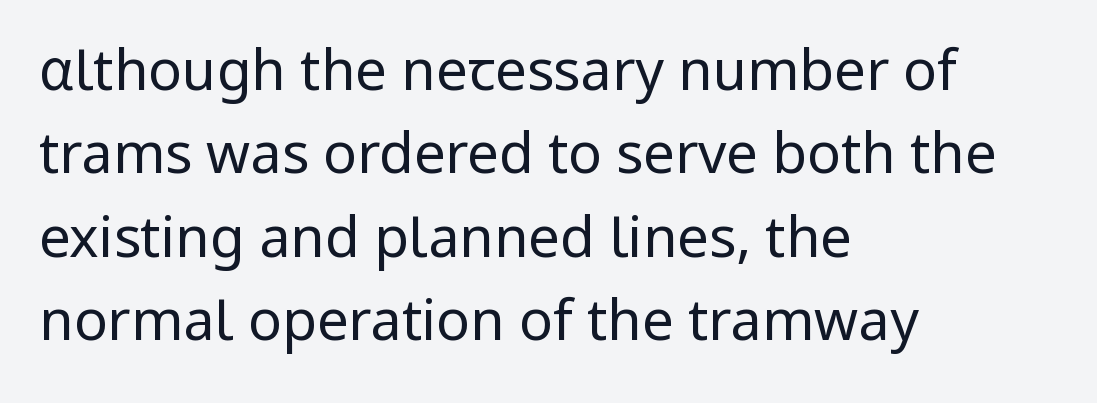
The image shows 56 px regular-weight sans-serif type, upright; set left-aligned, normal line spacing (1.49x), normal letter spacing, not underlined; low stroke contrast and a medium x-height.
